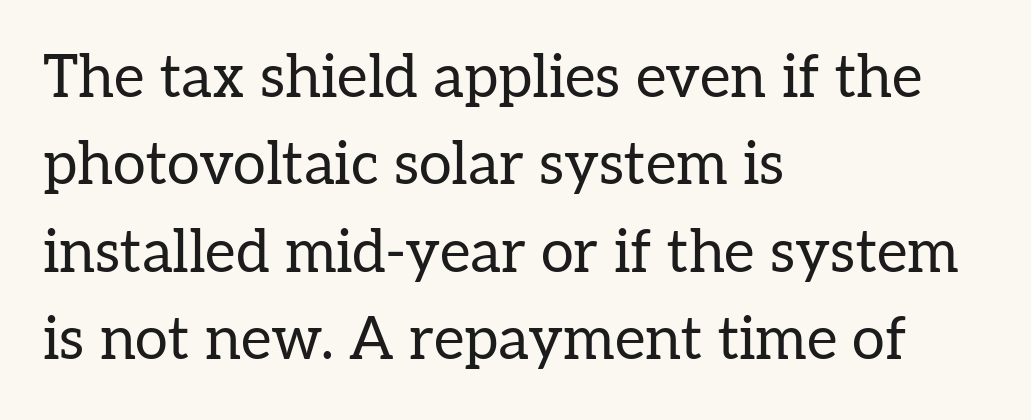
It's the straight-up-and-down kind of type. Compared with a typical body face, this is equally light or lighter still. Teacher's note: observe the even left margin — that is flush-left alignment. A normal amount of white space separates one row of letters from the next.
